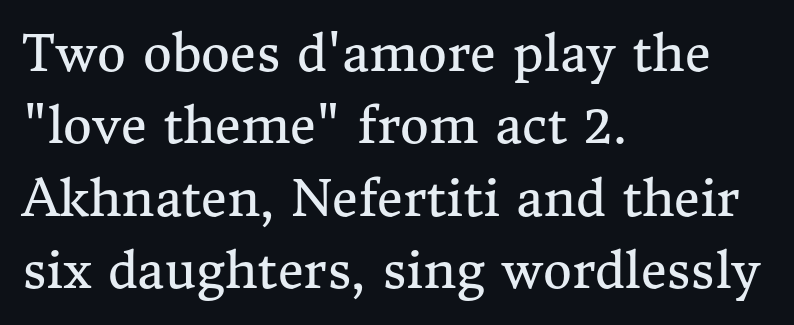
The image shows 50 px regular-weight serif type, upright; set left-aligned, normal line spacing (1.45x), normal letter spacing, not underlined; medium stroke contrast and a medium x-height.
